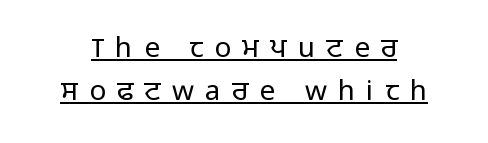
No extra ink here — the face is not bold. A typesetter would call this leading conventional body-copy spacing. This sample has the flowing, uneven cadence of proportional lettering. Words appear elongated and porous because spacing is wide. It's the straight-up-and-down kind of type. What kind of face is this? One without serifs — a sans.
